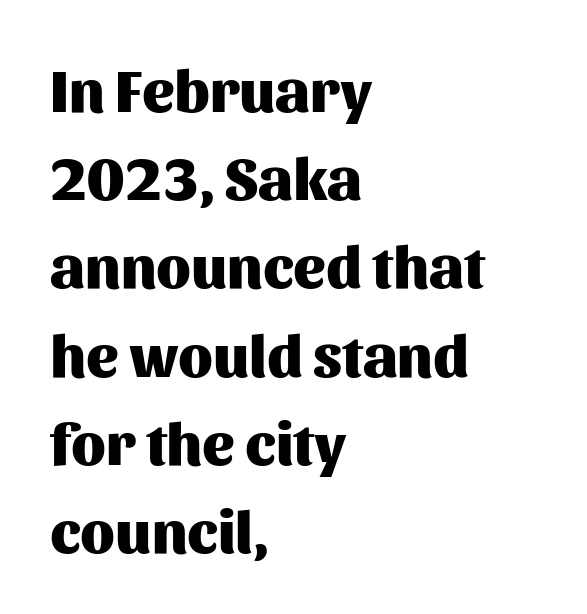
The image shows 60 px heavy sans-serif type, upright; set left-aligned, normal line spacing (1.47x), normal letter spacing, not underlined; medium stroke contrast and a medium x-height.
